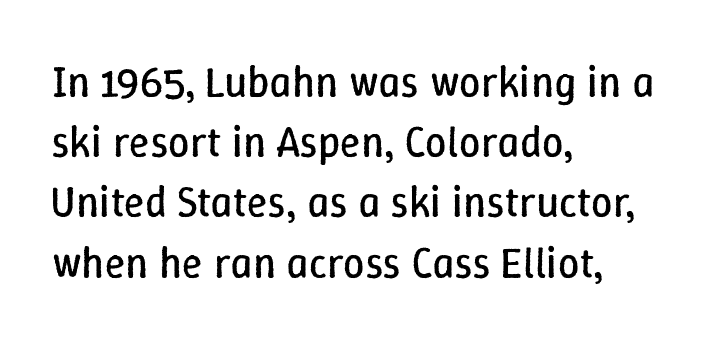
The space beneath each line is pristine and unruled. The letters stand straight up with perfectly vertical stems. Observe the ordinary spacing: letters are neighbours, not strangers. Each new line begins a customary step beneath the previous one. The setting favours the left margin, as ordinary paragraphs usually do.
